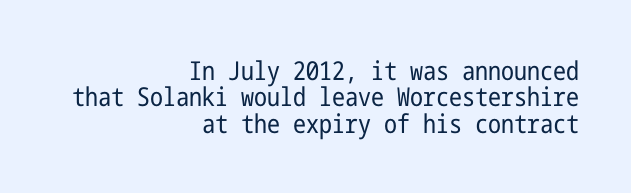
The image shows 26 px text type, upright; set right-aligned, tight line spacing (1.01x), normal letter spacing, not underlined.
